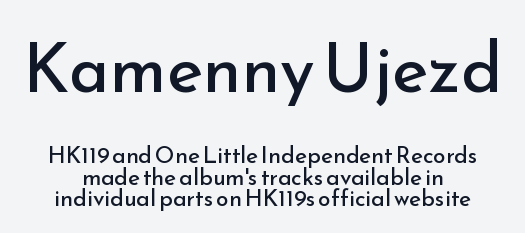
The foot of each line stays bare and open. Visually the block forms a symmetrical silhouette, jagged on both flanks. Does the leading feel generous? Not at all — it's pinched. The face used here is proportionally spaced, like ordinary book or web type. A typesetter would call this zero additional tracking. Size contrast runs from large at the top to small at the bottom.
